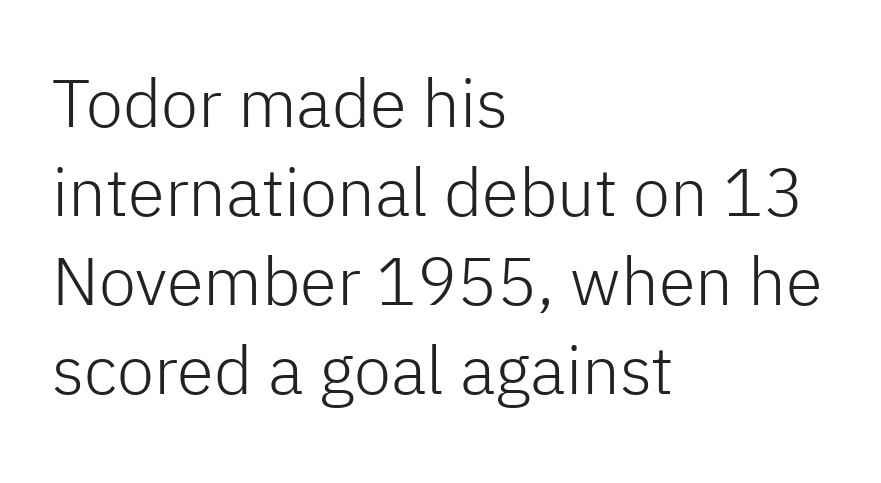
The image shows 67 px light sans-serif type, upright; set left-aligned, normal line spacing (1.33x), normal letter spacing, not underlined; low stroke contrast and a medium x-height.
